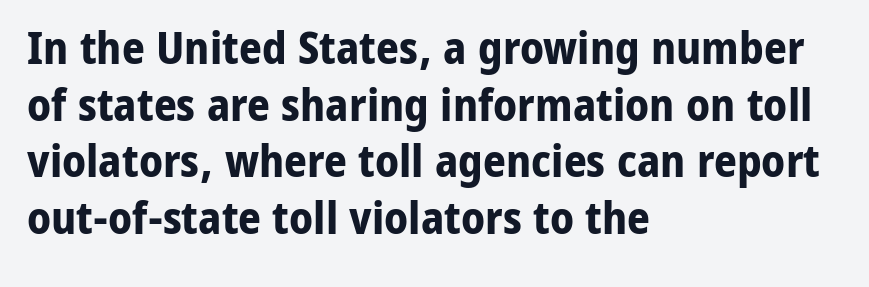
Q: Is the text bold? A: Yes.
Q: Is the text italic (slanted)? A: No, it is upright.
Q: Is the typeface a serif or a sans-serif typeface? A: Sans-serif.
Q: Is the text underlined? A: No.
Q: How is the paragraph aligned? A: Left-aligned.
Q: Is the spacing between letters normal or unusually wide? A: Normal.
Q: Is the spacing between lines tight, normal or loose? A: Normal.
Q: Width (condensed, normal, or wide)? A: Normal.
Q: Stroke contrast? A: Low.
Q: x-height? A: Medium.
Q: Monospaced? A: No.
